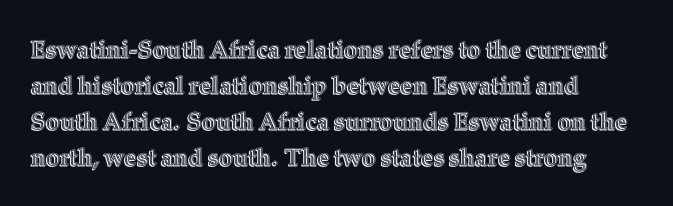
You can tell it's not italic because the verticals are truly vertical. Whoever set this chose a conventional vertical rhythm. The line texture is even and compact thanks to regular tracking. Each row of text sits above clean, open space.
